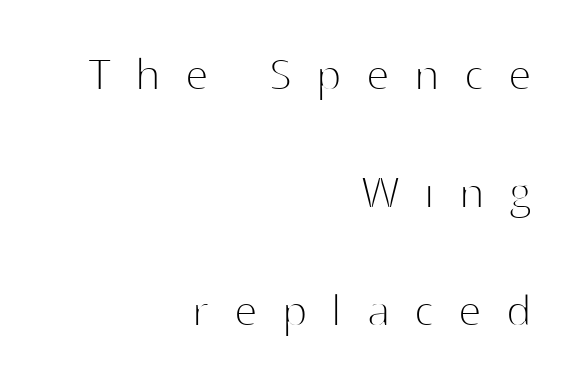
The image shows 52 px thin sans-serif type, upright; set right-aligned, loose line spacing (2.27x), unusually wide letter spacing (+0.48 em), not underlined; high stroke contrast and a medium x-height.
